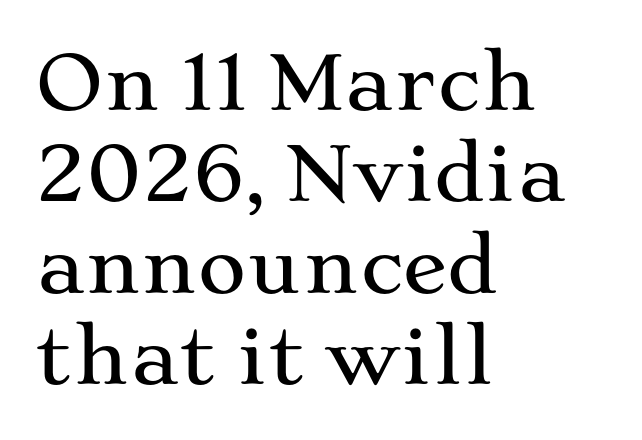
Look at the tracking — it's just the regular setting, nothing added. Check under the words: just untouched page. Visually the block forms a straight wall on the left and a jagged coastline on the right. Old-style or modern, the face here clearly has serifs.
